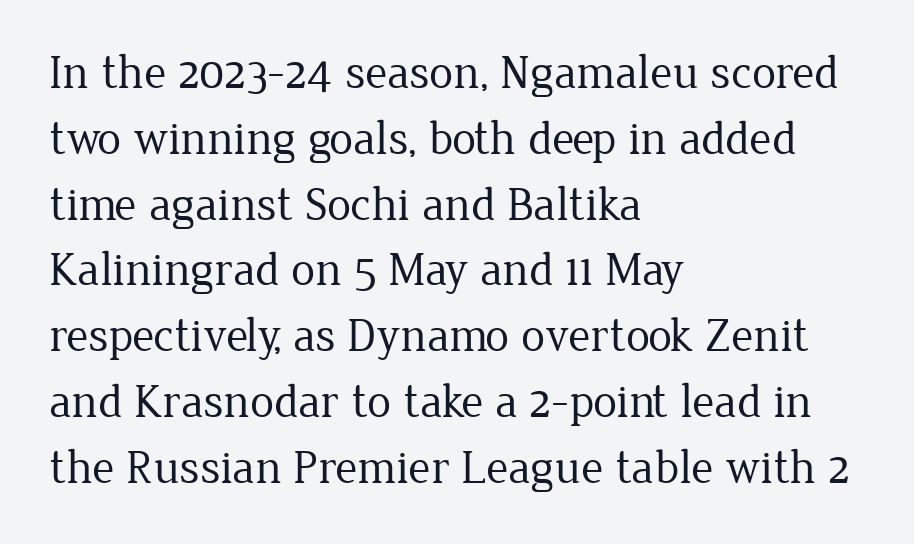
Q: Is the text bold? A: No.
Q: Is the text italic (slanted)? A: No, it is upright.
Q: Is the typeface a serif or a sans-serif typeface? A: Serif.
Q: Is the text underlined? A: No.
Q: How is the paragraph aligned? A: Left-aligned.
Q: Is the spacing between letters normal or unusually wide? A: Normal.
Q: Is the spacing between lines tight, normal or loose? A: Normal.
Q: Width (condensed, normal, or wide)? A: Normal.
Q: Stroke contrast? A: Low.
Q: x-height? A: Medium.
Q: Monospaced? A: No.
